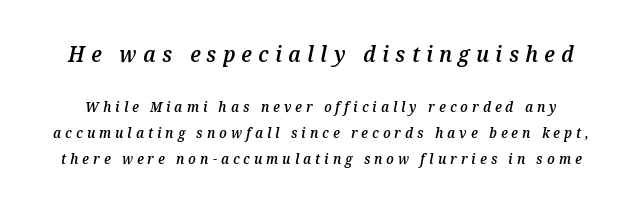
Nobody drew a line under any word here. Designer's note — italics engaged. Letter spacing: wide. The face used here appears at its bigger size in the upper chunk. Notice the strokes are somewhat thickened but not fully heavy: this is a semibold.
